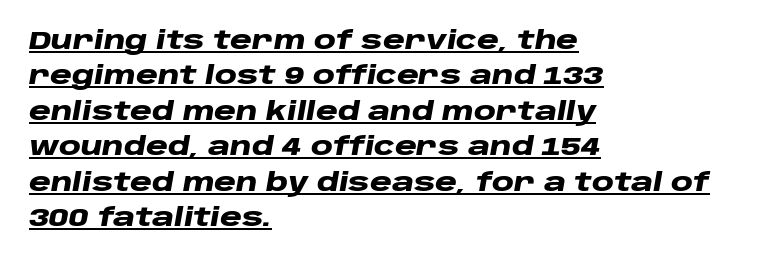
The image shows 25 px bold type, italic (leaning right); set left-aligned, normal line spacing (1.42x), normal letter spacing, underlined.
